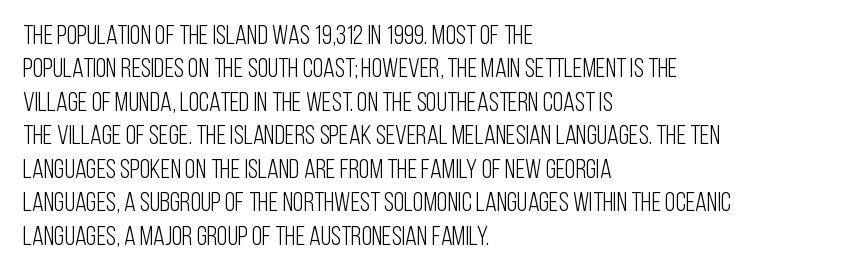
{"italic": "no", "bold": "no", "underline": "no", "align": "left", "line_spacing_ratio": 1.24, "letter_spacing": "normal", "letter_spacing_em": 0.0, "glyph_px": 27}
